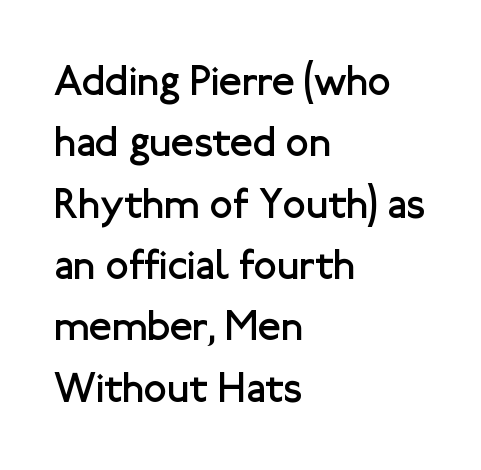
{"serif": "no", "italic": "no", "bold": "no", "weight": "regular", "width": "normal", "stroke_contrast": "low", "x_height": "medium", "monospaced": "no", "underline": "no", "align": "left", "line_spacing": "normal", "line_spacing_ratio": 1.46, "letter_spacing": "normal", "letter_spacing_em": 0.0, "glyph_px": 42}
